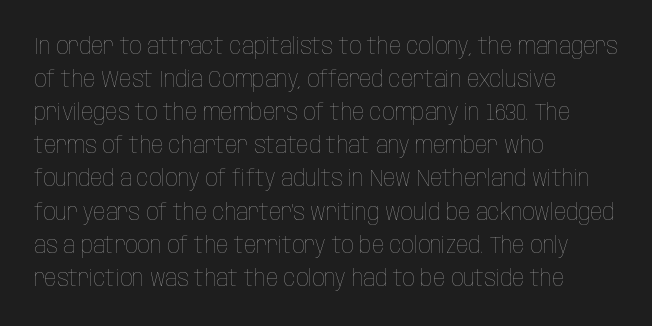
Horizontally, the lines are justified to the leading edge only. A roman cut, with each character standing at attention. The lines sit at an ordinary, default distance from one another. The font sits on the lighter half of the weight spectrum, regular included. Just letters on the line, the space beneath them empty. Standard letterfit; no display-style spreading of the glyphs.
